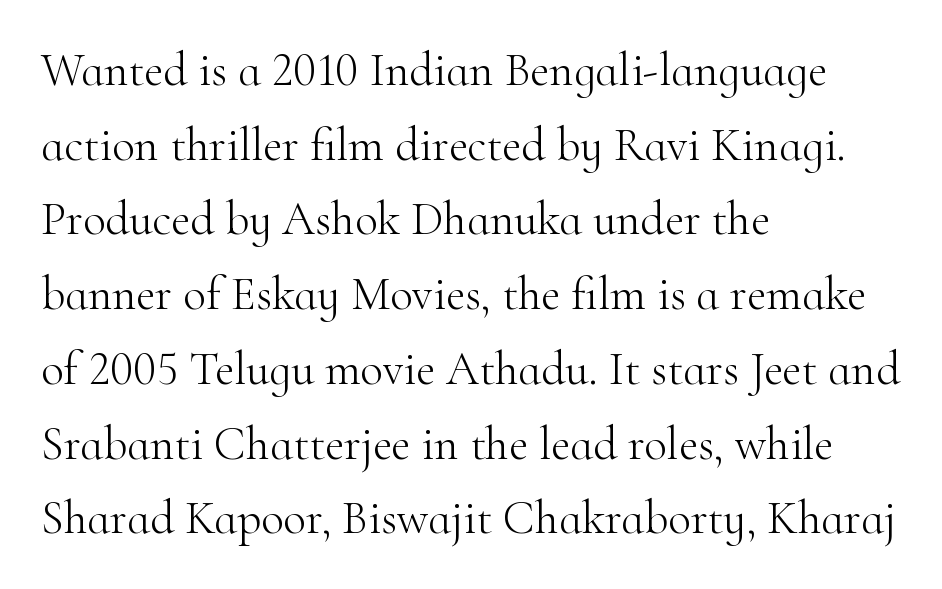
{"serif": "yes", "italic": "no", "bold": "no", "weight": "light", "width": "normal", "stroke_contrast": "high", "x_height": "small", "monospaced": "no", "underline": "no", "align": "left", "line_spacing": "normal", "line_spacing_ratio": 1.59, "letter_spacing": "normal", "letter_spacing_em": 0.0, "glyph_px": 47}
